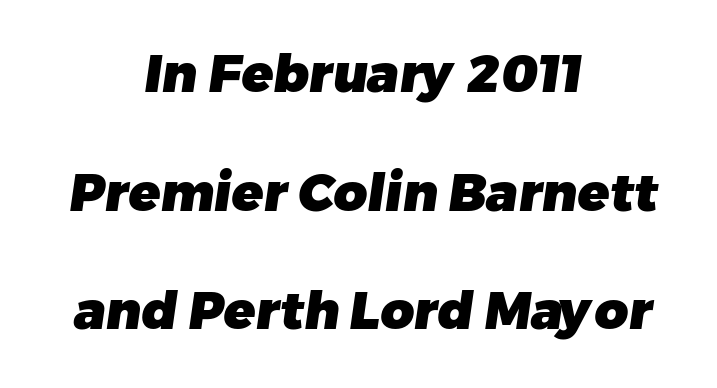
Q: Is the text bold? A: Yes.
Q: Is the typeface a serif or a sans-serif typeface? A: Sans-serif.
Q: Is the text underlined? A: No.
Q: How is the paragraph aligned? A: Centered.
Q: Is the spacing between letters normal or unusually wide? A: Normal.
Q: Is the spacing between lines tight, normal or loose? A: Loose.
Q: Width (condensed, normal, or wide)? A: Normal.
Q: Stroke contrast? A: Low.
Q: x-height? A: Medium.
Q: Monospaced? A: No.
